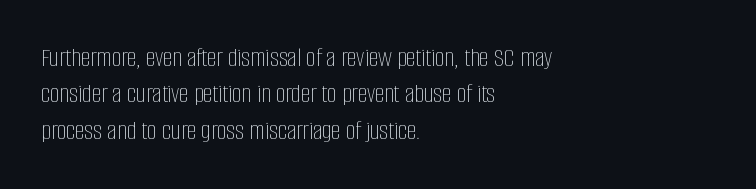
{"italic": "no", "bold": "no", "underline": "no", "align": "left", "line_spacing": "normal", "line_spacing_ratio": 1.35, "letter_spacing": "normal", "letter_spacing_em": 0.0, "glyph_px": 27}
